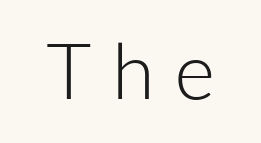
{"serif": "no", "italic": "no", "bold": "no", "weight": "light", "width": "normal", "stroke_contrast": "low", "x_height": "medium", "monospaced": "no", "underline": "no", "letter_spacing": "wide", "letter_spacing_em": 0.26, "glyph_px": 78}
